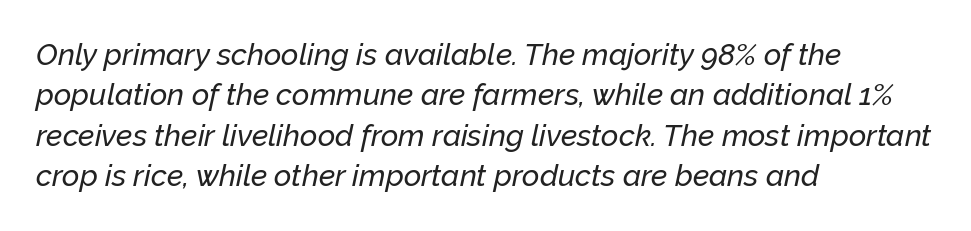
The image shows 30 px text type, italic (leaning right); set left-aligned, normal line spacing (1.35x), normal letter spacing, not underlined; low stroke contrast and a medium x-height.
